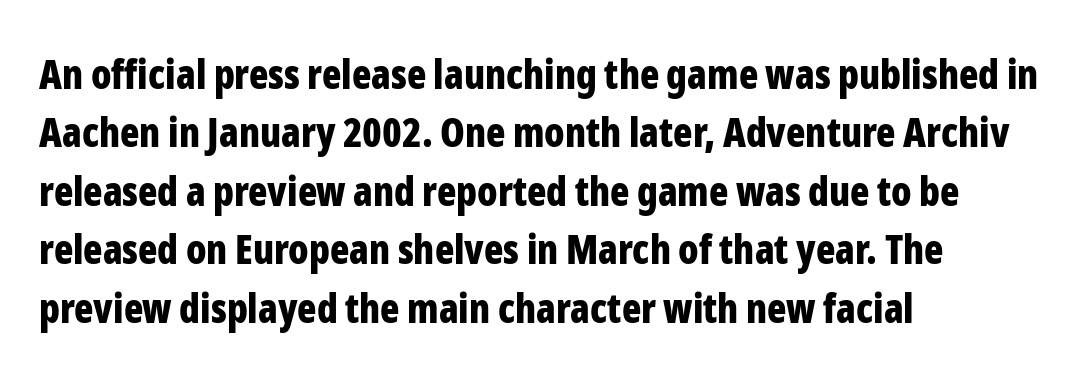
Students, observe: this is what conventionally led text looks like. The setting favours the left margin, as ordinary paragraphs usually do. The passage shown has conventional tracking throughout. Letterform terminals end flat and unadorned throughout the passage.
